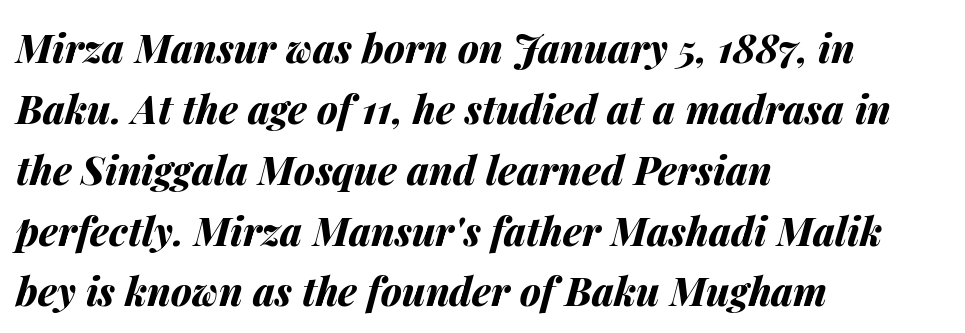
The space beneath each line is pristine and unruled. Does the weight exceed regular? Yes, all the way to bold. The letters advance in unequal steps, a hallmark of proportional type. Tracking here is standard; glyphs follow each other at the usual distance. The designer left line spacing at the default.
